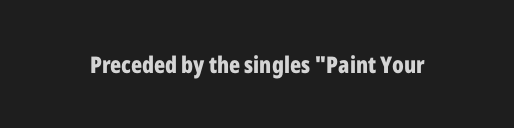
The image shows 23 px bold type, upright; set normal letter spacing, not underlined.
